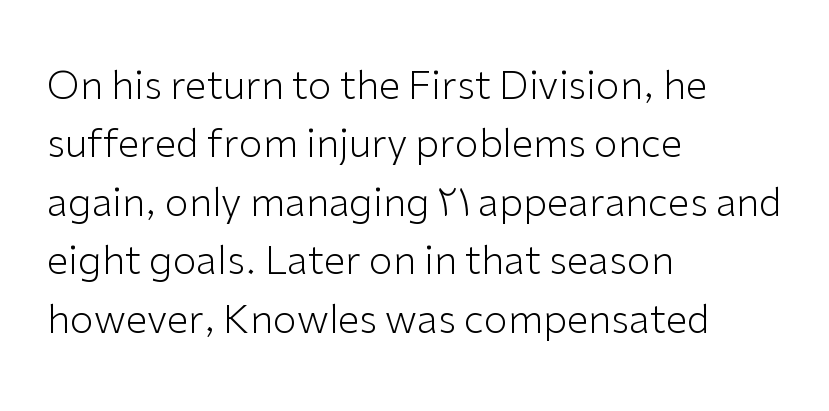
Characters remain perfectly vertical along every line. Classification — sans serif. These lines stack with their left ends in a neat column. A clean baseline with only descenders dipping below it. No extra ink here — the face is not bold. Do the characters align in a grid? No, the font is proportional.
